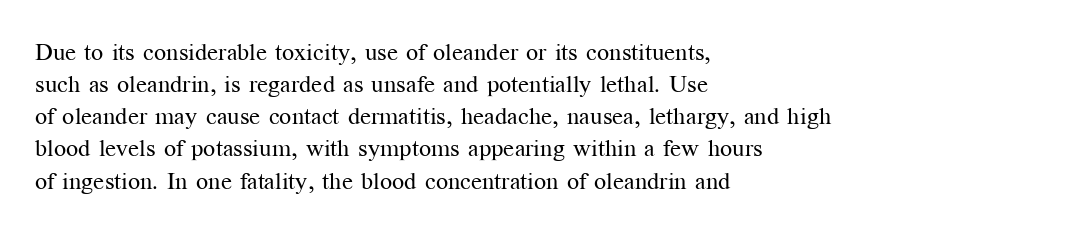
{"italic": "no", "bold": "no", "underline": "no", "align": "left", "line_spacing": "normal", "line_spacing_ratio": 1.34, "letter_spacing": "normal", "letter_spacing_em": 0.0, "glyph_px": 24}
